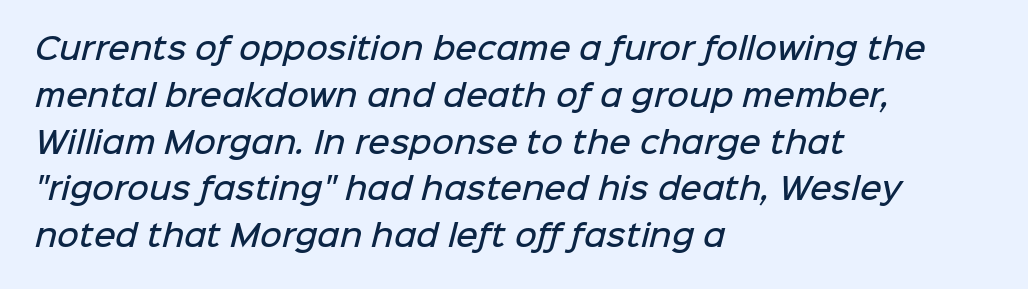
{"serif": "no", "bold": "semi", "weight": "semibold", "width": "normal", "stroke_contrast": "low", "x_height": "medium", "monospaced": "no", "underline": "no", "align": "left", "line_spacing": "normal", "line_spacing_ratio": 1.56, "letter_spacing": "normal", "letter_spacing_em": 0.0, "glyph_px": 30}
